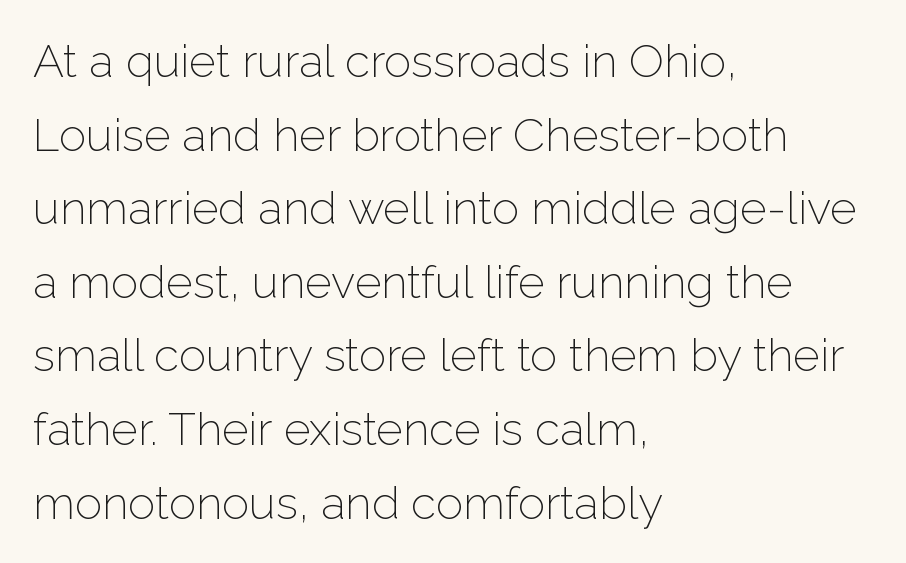
Each stroke keeps to a modest, everyday thickness or less. The face used here is a sans, in the tradition of grotesques and geometrics. Spacing verdict: proportional, widths tailored to each character. The line-height multiplier appears to be the usual default. Anything drawn beneath the words? Only blank space. The line texture is even and compact thanks to regular tracking.
